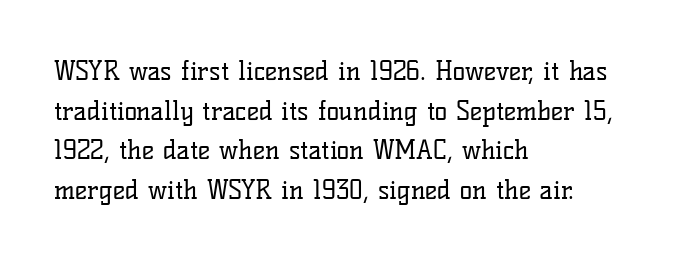
{"italic": "no", "bold": "no", "underline": "no", "align": "left", "line_spacing": "normal", "line_spacing_ratio": 1.52, "letter_spacing": "normal", "letter_spacing_em": 0.0, "glyph_px": 26}
